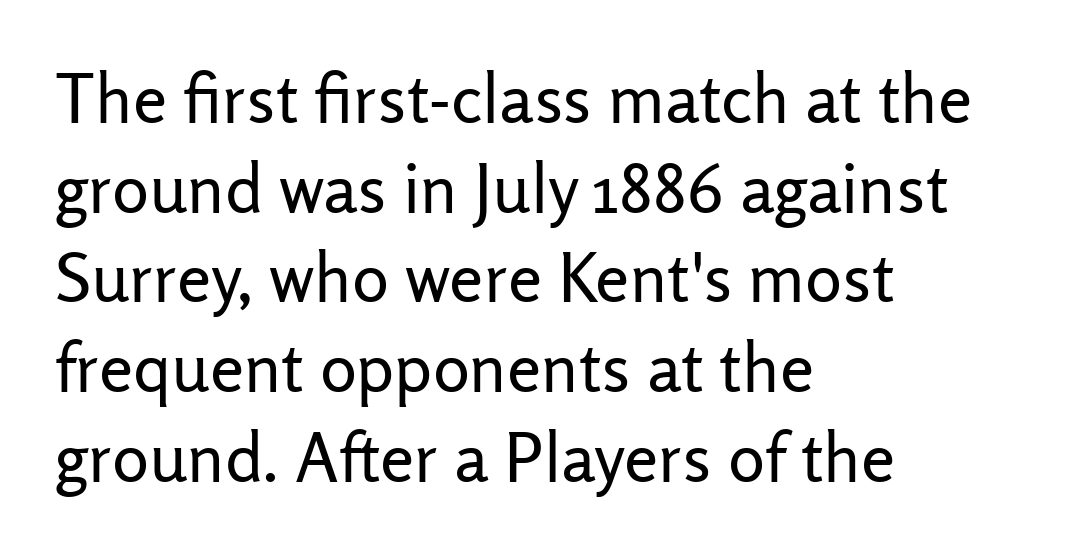
Q: Is the text bold? A: No.
Q: Is the text italic (slanted)? A: No, it is upright.
Q: Is the typeface a serif or a sans-serif typeface? A: Sans-serif.
Q: Is the text underlined? A: No.
Q: How is the paragraph aligned? A: Left-aligned.
Q: Is the spacing between letters normal or unusually wide? A: Normal.
Q: Is the spacing between lines tight, normal or loose? A: Normal.
Q: Width (condensed, normal, or wide)? A: Normal.
Q: Stroke contrast? A: Low.
Q: x-height? A: Medium.
Q: Monospaced? A: No.
